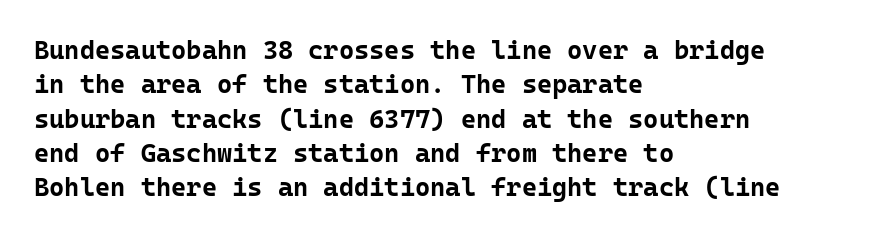
Q: Is the text bold? A: Yes.
Q: Is the text italic (slanted)? A: No, it is upright.
Q: Is the text underlined? A: No.
Q: How is the paragraph aligned? A: Left-aligned.
Q: Is the spacing between letters normal or unusually wide? A: Normal.
Q: Is the spacing between lines tight, normal or loose? A: Normal.
